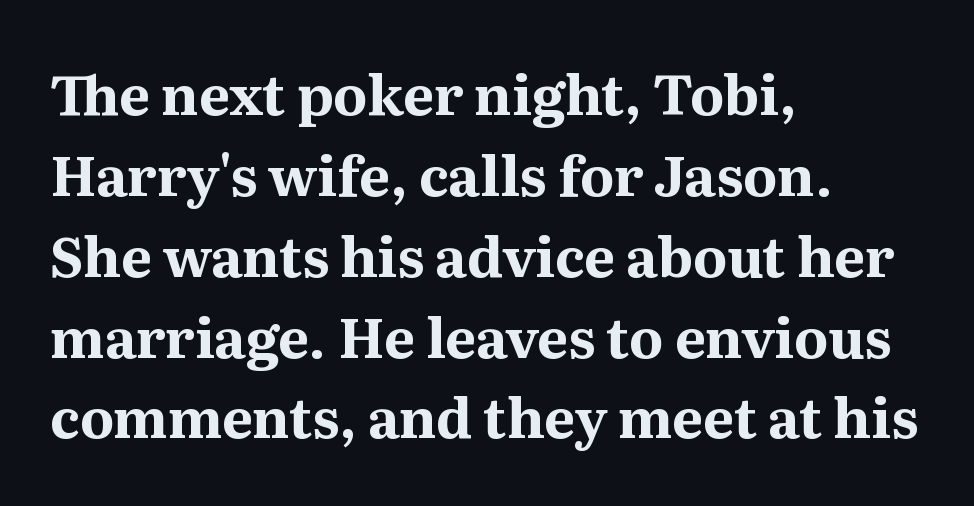
Spacing verdict: proportional, widths tailored to each character. Is this a sans? No — the strokes have serifs. Default kerning and tracking; the words read as compact shapes. Does the lettering tilt? It doesn't — this is upright. Vertically, the passage feels balanced, rows spaced as you'd expect.
